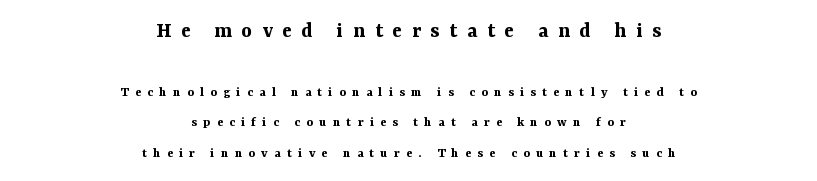
{"italic": "no", "bold": "yes", "underline": "no", "align": "center", "line_spacing": "loose", "line_spacing_ratio": 2.16, "letter_spacing": "wide", "letter_spacing_em": 0.45, "larger_block": "first", "size_ratio": 1.57, "glyph_px": 22}
